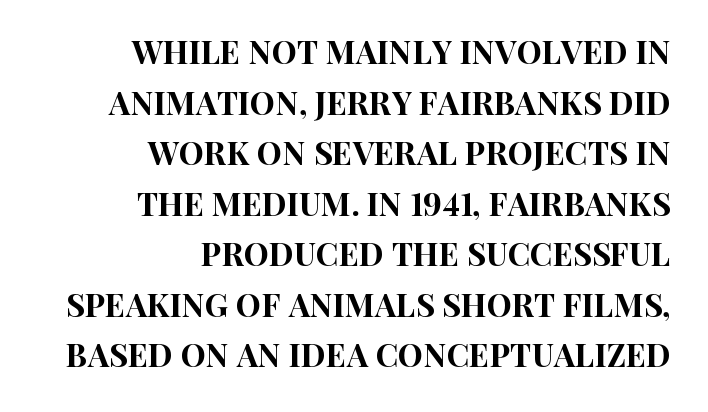
Q: Is the text italic (slanted)? A: No, it is upright.
Q: Is the typeface a serif or a sans-serif typeface? A: Sans-serif.
Q: Is the text underlined? A: No.
Q: How is the paragraph aligned? A: Right-aligned.
Q: Is the spacing between letters normal or unusually wide? A: Normal.
Q: Is the spacing between lines tight, normal or loose? A: Normal.
Q: Width (condensed, normal, or wide)? A: Condensed.
Q: Stroke contrast? A: High.
Q: x-height? A: Large.
Q: Monospaced? A: No.
